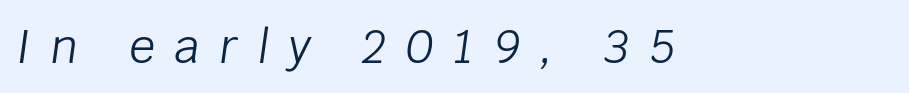
It's the slanting kind of type. A typesetter would call this heavily tracked-out type. You could not count columns in this text — the font is proportionally spaced. The typeface has the unassuming heft of standard copy or less.
